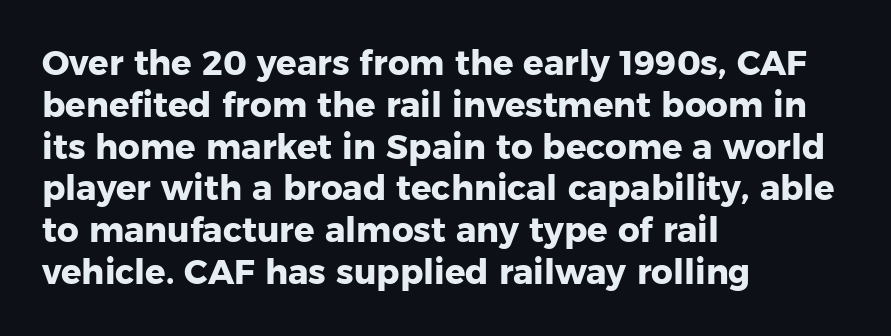
Does the copy run flush right? No — it runs flush left. Pretty heavy lettering here — definitely bold. Note: no serifs on the glyphs. Every stem runs plumb, perpendicular to the baseline. The rendering uses natural spacing where letterforms have individual widths.
